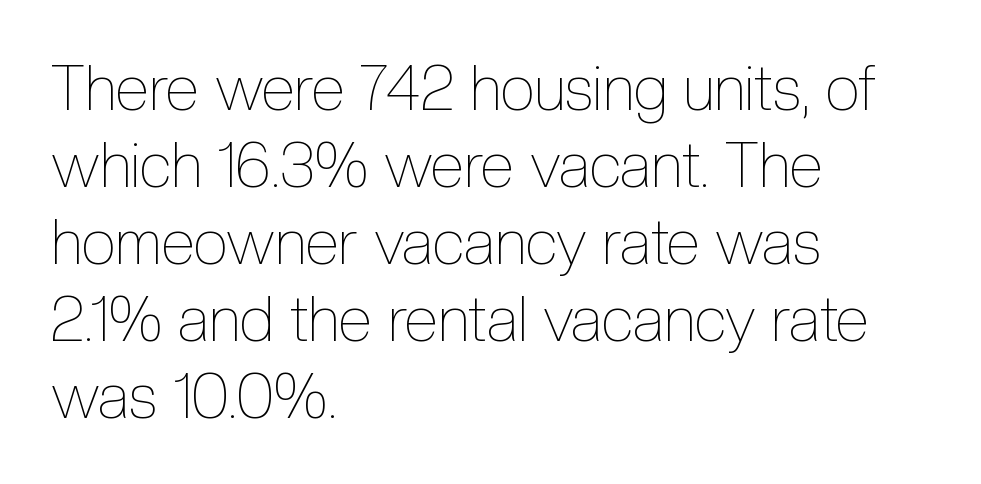
The image shows 62 px thin, condensed type, upright; set left-aligned, line spacing 1.24x, normal letter spacing, not underlined; a medium x-height.
